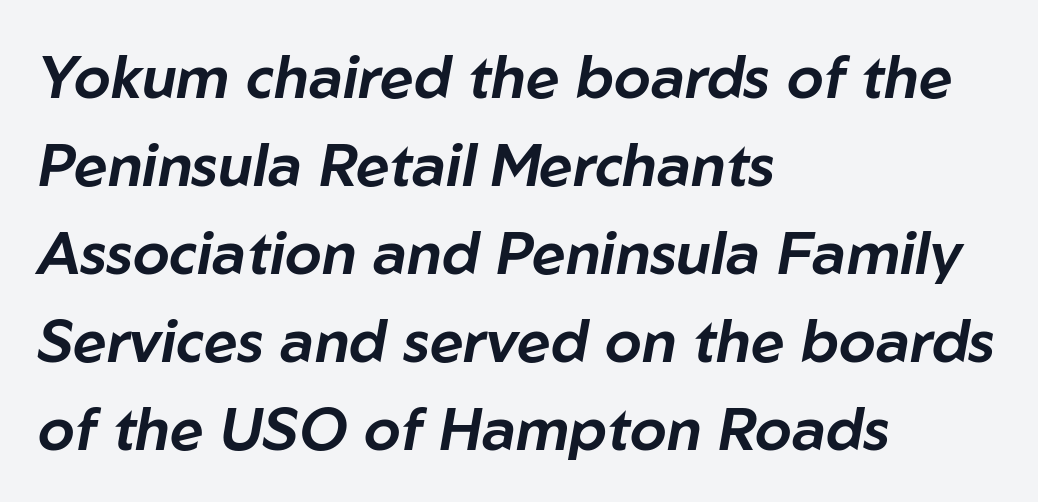
{"italic": "yes", "lean": "right", "slant_degrees": 10, "width": "normal", "stroke_contrast": "low", "x_height": "medium", "monospaced": "no", "underline": "no", "align": "left", "line_spacing": "normal", "line_spacing_ratio": 1.49, "letter_spacing": "normal", "letter_spacing_em": 0.0, "glyph_px": 59}
